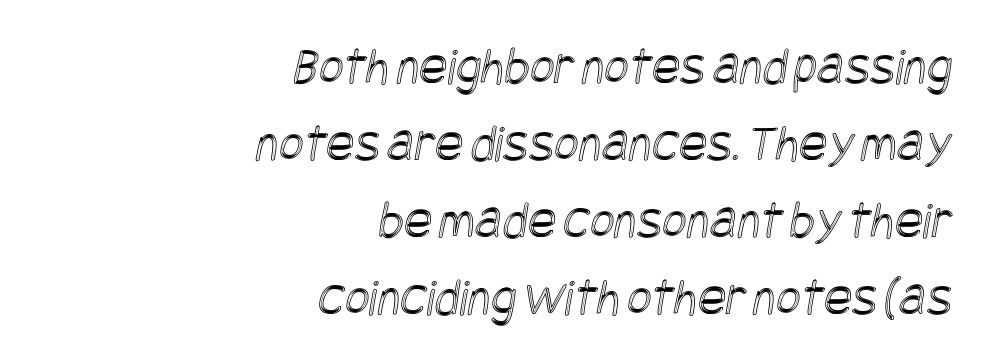
Q: Is the text underlined? A: No.
Q: How is the paragraph aligned? A: Right-aligned.
Q: Is the spacing between letters normal or unusually wide? A: Normal.
Q: Is the spacing between lines tight, normal or loose? A: Normal.
Q: Width (condensed, normal, or wide)? A: Condensed.
Q: x-height? A: Large.
